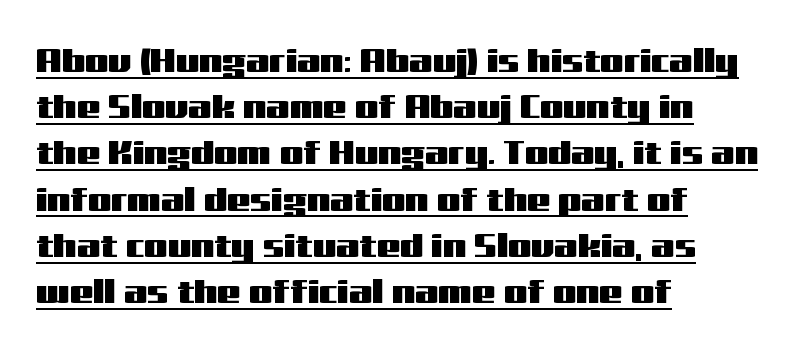
{"serif": "no", "italic": "no", "width": "wide", "stroke_contrast": "medium", "x_height": "medium", "monospaced": "no", "underline": "yes", "align": "left", "line_spacing": "normal", "line_spacing_ratio": 1.4, "letter_spacing": "normal", "letter_spacing_em": 0.0, "glyph_px": 33}
